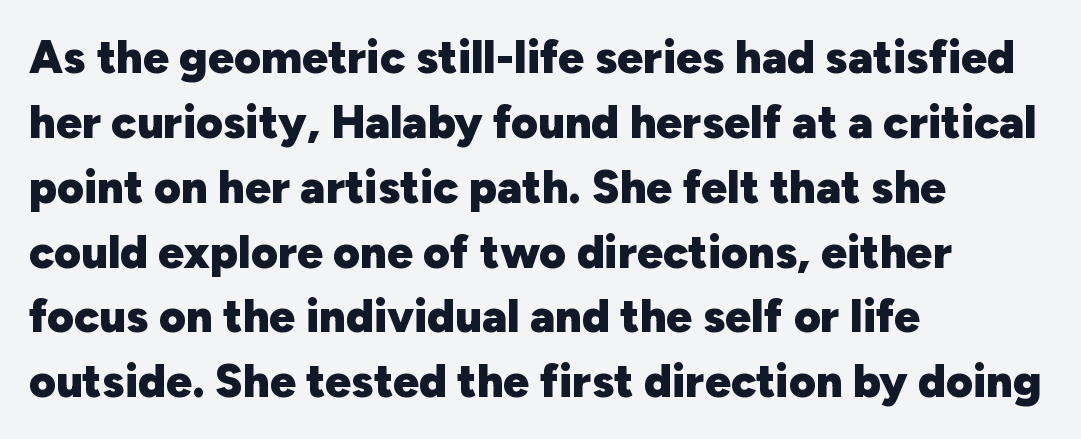
Q: Is the text bold? A: Yes.
Q: Is the text italic (slanted)? A: No, it is upright.
Q: Is the typeface a serif or a sans-serif typeface? A: Sans-serif.
Q: Is the text underlined? A: No.
Q: How is the paragraph aligned? A: Left-aligned.
Q: Is the spacing between letters normal or unusually wide? A: Normal.
Q: Is the spacing between lines tight, normal or loose? A: Normal.
Q: Width (condensed, normal, or wide)? A: Normal.
Q: Stroke contrast? A: Low.
Q: x-height? A: Medium.
Q: Monospaced? A: No.
